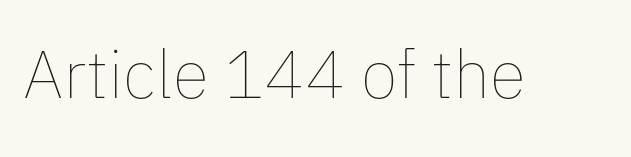
Character widths vary here, with narrow letters taking less room than wide ones. Nothing unusual about the tracking: characters are spaced as the font intends. Stem width sits at or under what a default text font uses. Posture: straight, roman, zero tilt. Has an underline been added? It has not.
